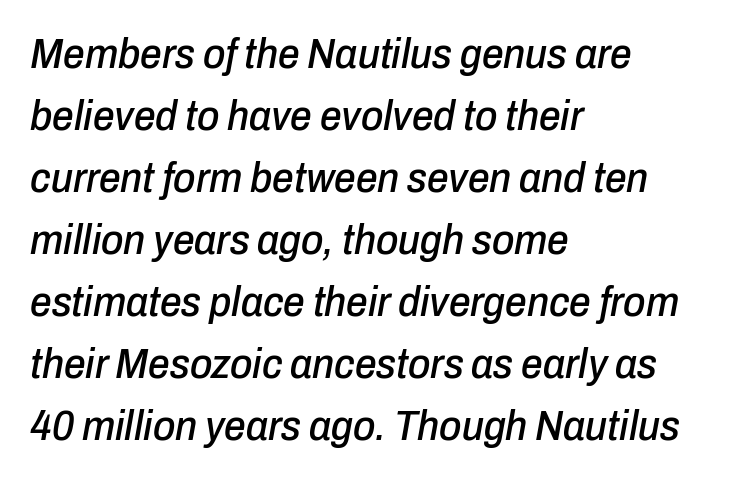
Q: Is the text italic (slanted)? A: Yes, it leans right by about 10 degrees.
Q: Is the text underlined? A: No.
Q: How is the paragraph aligned? A: Left-aligned.
Q: Is the spacing between letters normal or unusually wide? A: Normal.
Q: Is the spacing between lines tight, normal or loose? A: Normal.
Q: Width (condensed, normal, or wide)? A: Condensed.
Q: Stroke contrast? A: Low.
Q: x-height? A: Medium.
Q: Monospaced? A: No.
